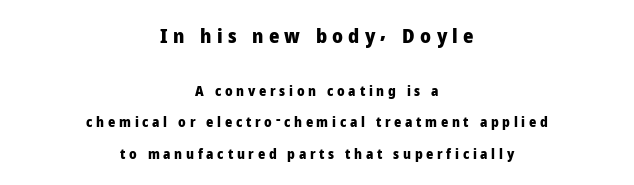
The more generous point size was reserved for the upper chunk. Underlining? Definitely not there. These lines were composed using upright roman letters. Strong, thick strokes mark this as bold type.
